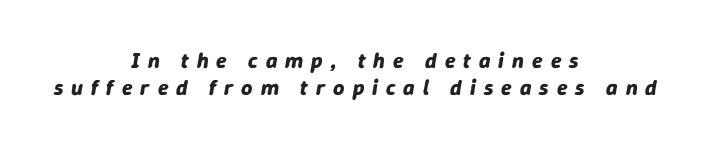
This rendering features lettering with no underline. Is the letter spacing exaggerated? Yes — the characters are pushed far apart. The rendering applies a slant to the glyphs. Heavy, bold letterforms. If you folded the block vertically in half, each line would mirror itself in length.
